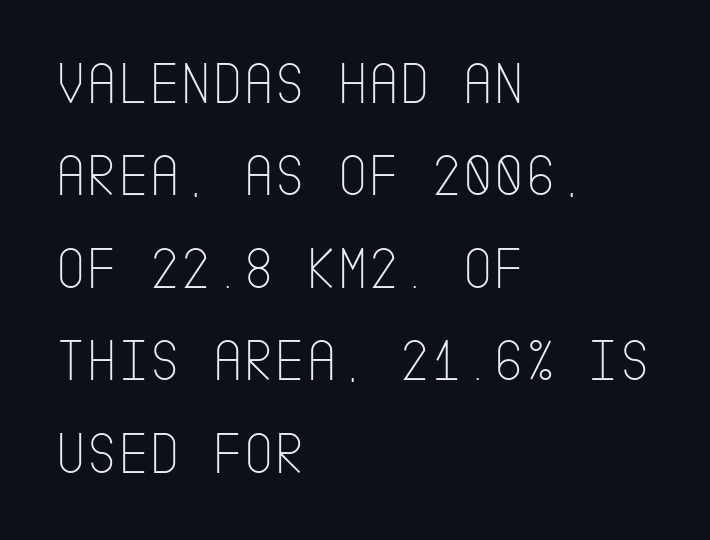
{"serif": "no", "italic": "no", "bold": "no", "weight": "thin", "width": "condensed", "stroke_contrast": "low", "x_height": "large", "underline": "no", "align": "left", "line_spacing": "normal", "line_spacing_ratio": 1.54, "letter_spacing": "normal", "letter_spacing_em": 0.0, "glyph_px": 60}
